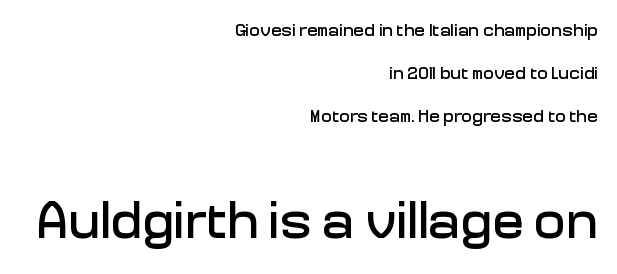
The image shows 53 px sans-serif type, upright; set right-aligned, loose line spacing (2.39x), normal letter spacing, not underlined; the second (bottom) block is 2.94x larger; low stroke contrast and a medium x-height.
